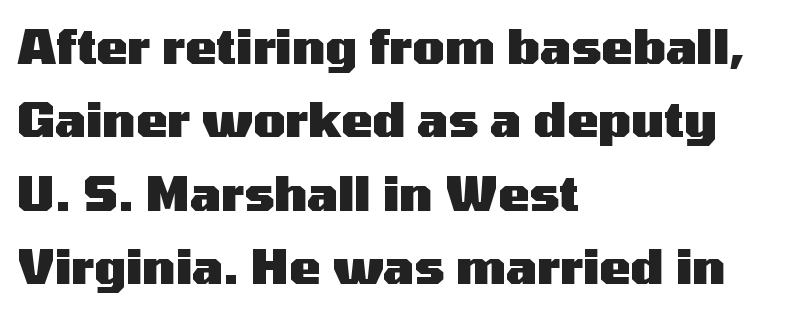
{"serif": "no", "italic": "no", "bold": "yes", "weight": "heavy", "width": "wide", "stroke_contrast": "medium", "x_height": "medium", "monospaced": "no", "underline": "no", "align": "left", "line_spacing": "normal", "line_spacing_ratio": 1.56, "letter_spacing": "normal", "letter_spacing_em": 0.0, "glyph_px": 47}
